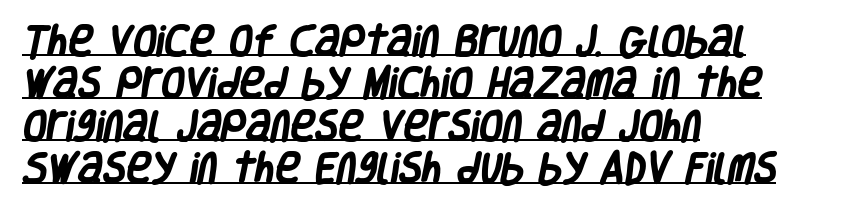
The rendering anchors every line to the left-hand side. The vertical gap from one line to the next is medium. The face used here is proportionally spaced, like ordinary book or web type. This is underlined copy, the kind a proofreader might mark for attention.
